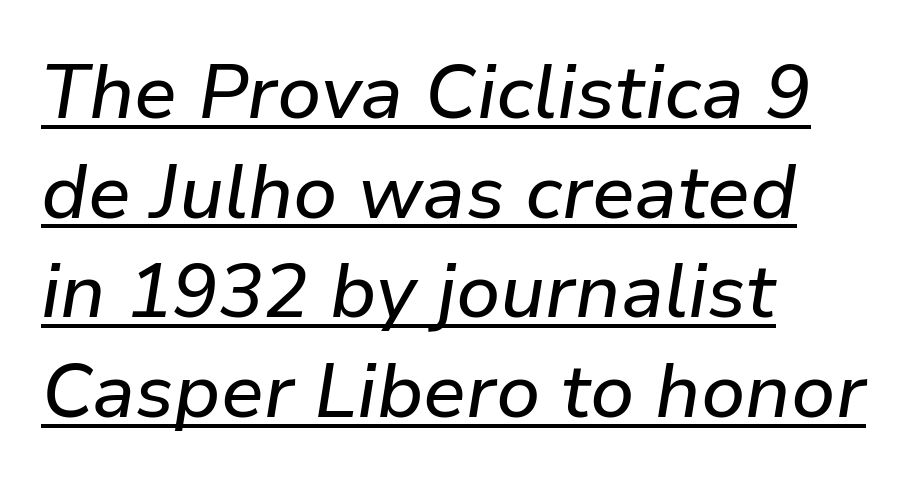
{"italic": "yes", "lean": "right", "slant_degrees": 9, "width": "normal", "stroke_contrast": "low", "x_height": "medium", "monospaced": "no", "underline": "yes", "align": "left", "line_spacing": "normal", "line_spacing_ratio": 1.31, "letter_spacing": "normal", "letter_spacing_em": 0.0, "glyph_px": 76}
